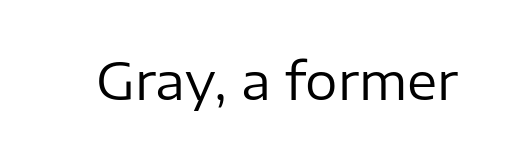
The image shows 51 px regular-weight sans-serif type, upright; set normal letter spacing, not underlined; low stroke contrast and a medium x-height.
